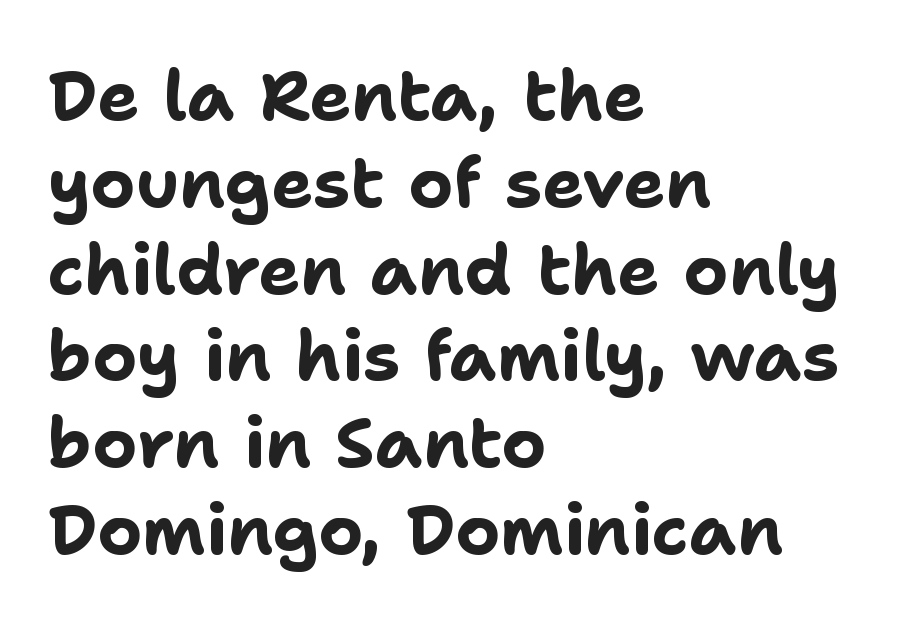
The foot of each line stays bare and open. This sample has the flowing, uneven cadence of proportional lettering. The face used here has the dense, thick strokes of a bold. This is roman type, the default non-slanted kind.
